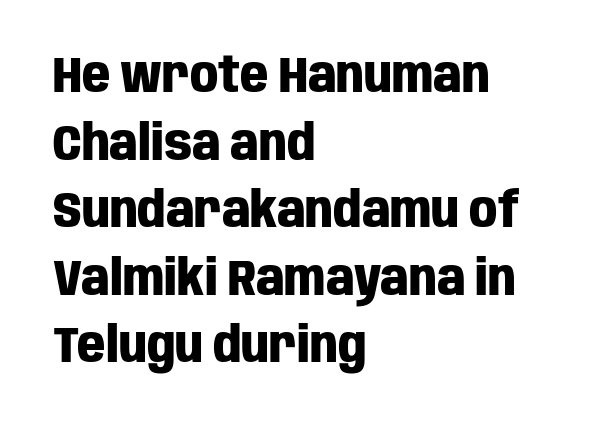
{"serif": "no", "italic": "no", "bold": "yes", "weight": "heavy", "width": "condensed", "stroke_contrast": "low", "x_height": "large", "monospaced": "no", "underline": "no", "align": "left", "line_spacing": "normal", "line_spacing_ratio": 1.38, "letter_spacing": "normal", "letter_spacing_em": 0.0, "glyph_px": 49}
